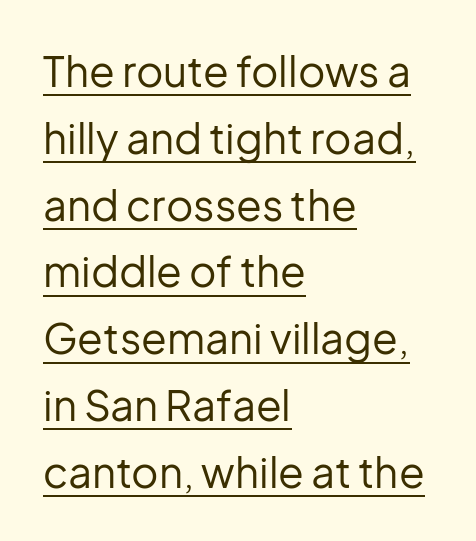
The image shows 42 px regular-weight sans-serif type, upright; set left-aligned, normal line spacing (1.59x), normal letter spacing, underlined; low stroke contrast and a medium x-height.
